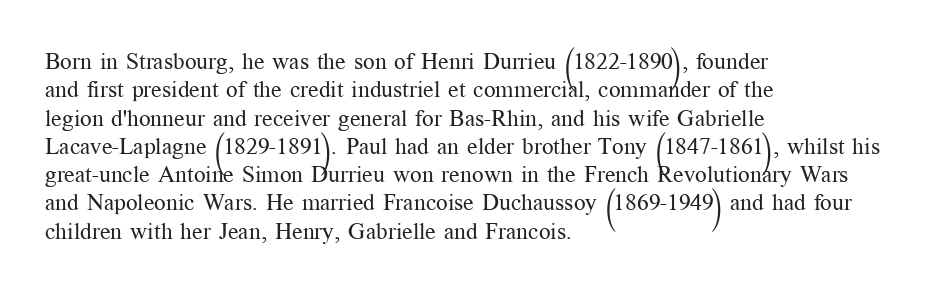
Nobody touched the tracking dial on this one. Visually the block forms a straight wall on the left and a jagged coastline on the right. Posture: upright roman. Beneath every word, the page is bare.
